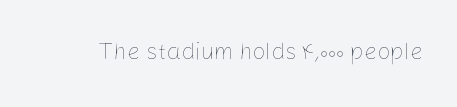
The type is set solid horizontally, with unmodified tracking. Words float on clear page, feet unadorned. A quiet, ordinary-to-light weight characterises the typeface. The type sits square on the baseline with zero lean.
